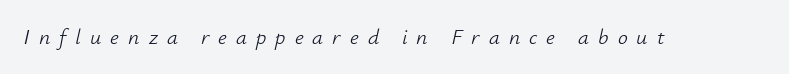
Q: Is the text bold? A: No.
Q: Is the text italic (slanted)? A: Yes, it leans right by about 12 degrees.
Q: Is the text underlined? A: No.
Q: Is the spacing between letters normal or unusually wide? A: Unusually wide.
